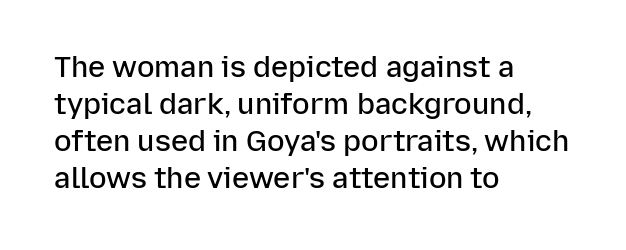
{"serif": "no", "italic": "no", "bold": "semi", "weight": "semibold", "width": "normal", "stroke_contrast": "low", "x_height": "medium", "monospaced": "no", "underline": "no", "align": "left", "line_spacing": "normal", "line_spacing_ratio": 1.28, "letter_spacing": "normal", "letter_spacing_em": 0.0, "glyph_px": 29}
